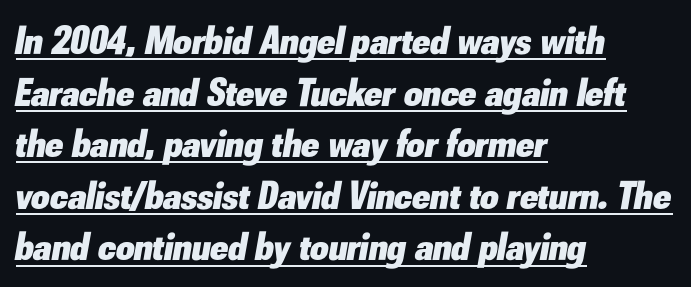
{"italic": "yes", "lean": "right", "slant_degrees": 10, "bold": "yes", "weight": "heavy", "width": "normal", "stroke_contrast": "low", "x_height": "small", "monospaced": "no", "underline": "yes", "align": "left", "line_spacing": "normal", "line_spacing_ratio": 1.29, "letter_spacing": "normal", "letter_spacing_em": 0.0, "glyph_px": 40}
